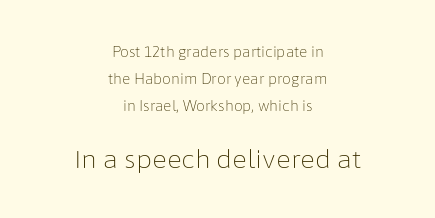
Q: Is the text bold? A: No.
Q: Is the text italic (slanted)? A: No, it is upright.
Q: Is the text underlined? A: No.
Q: How is the paragraph aligned? A: Centered.
Q: Is the spacing between letters normal or unusually wide? A: Normal.
Q: Is the spacing between lines tight, normal or loose? A: Loose.
Q: Which block of text is set in a larger size, the first (top) or the second (bottom)? A: The second (bottom) one.
